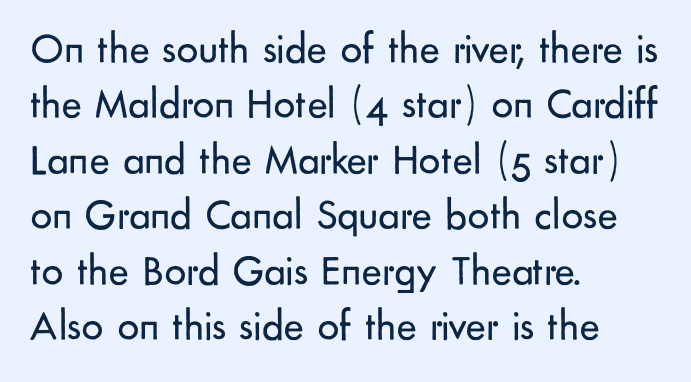
A classic flush-left, rag-right setting is used for this passage. Standard letterfit; no display-style spreading of the glyphs. The passage shown is not underscored anywhere. Reading down the column, the eye jumps a familiar distance to each next line. Posture: upright roman. You can tell from the bare stems that sans-serif type was used.
